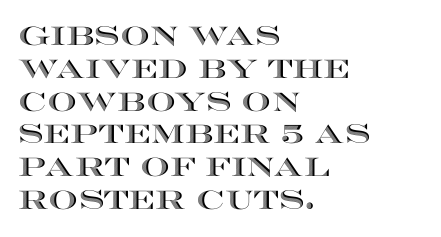
Q: Is the text italic (slanted)? A: No, it is upright.
Q: Is the text underlined? A: No.
Q: How is the paragraph aligned? A: Left-aligned.
Q: Is the spacing between letters normal or unusually wide? A: Normal.
Q: Is the spacing between lines tight, normal or loose? A: Normal.
